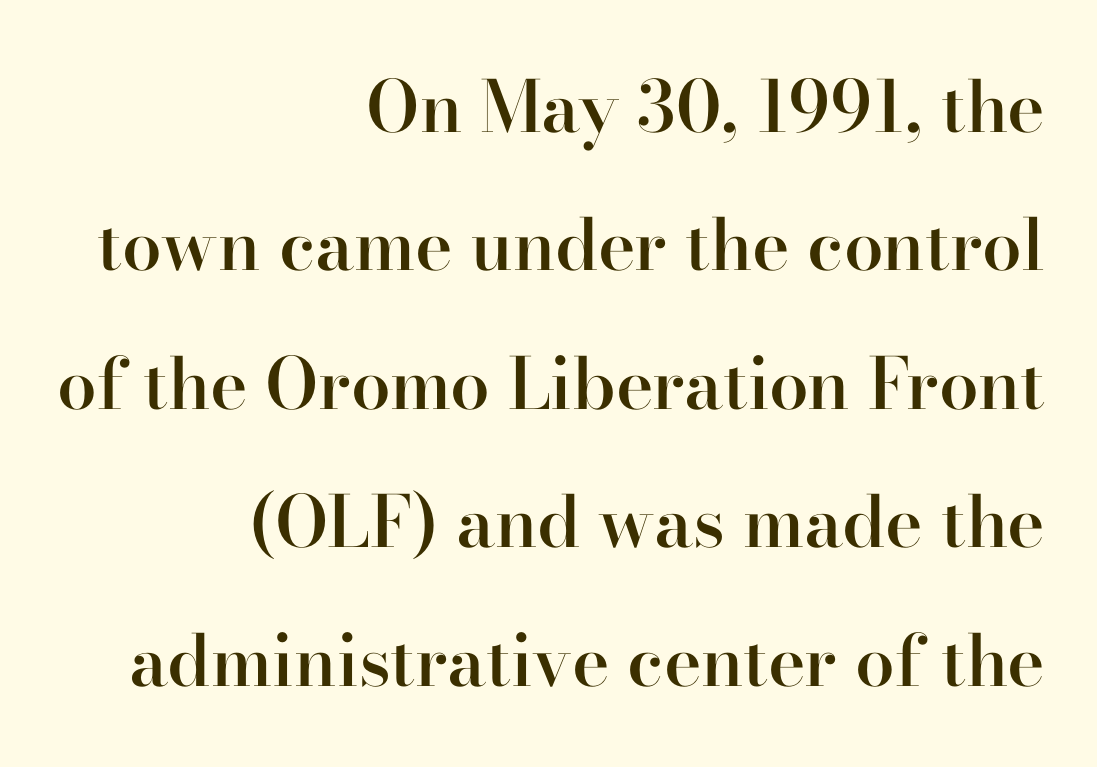
{"serif": "yes", "italic": "no", "bold": "semi", "weight": "semibold", "width": "normal", "stroke_contrast": "high", "x_height": "small", "monospaced": "no", "underline": "no", "align": "right", "line_spacing": "loose", "line_spacing_ratio": 1.95, "letter_spacing": "normal", "letter_spacing_em": 0.0, "glyph_px": 71}
